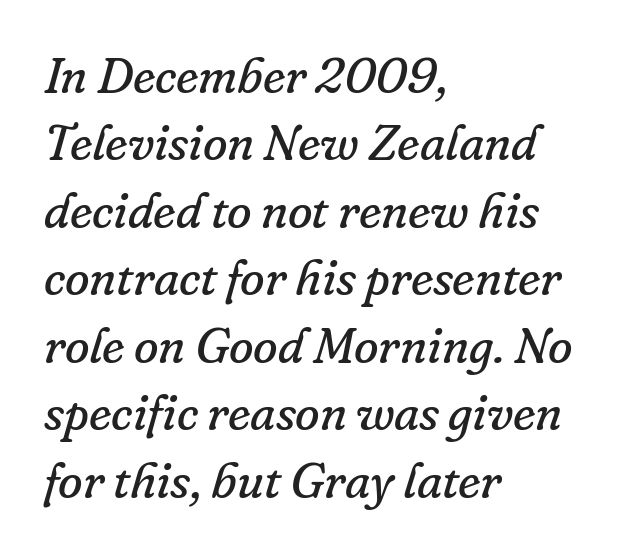
{"serif": "yes", "italic": "yes", "lean": "right", "slant_degrees": 16, "bold": "no", "weight": "regular", "width": "normal", "stroke_contrast": "low", "x_height": "small", "monospaced": "no", "underline": "no", "align": "left", "line_spacing": "normal", "line_spacing_ratio": 1.35, "letter_spacing": "normal", "letter_spacing_em": 0.0, "glyph_px": 50}
